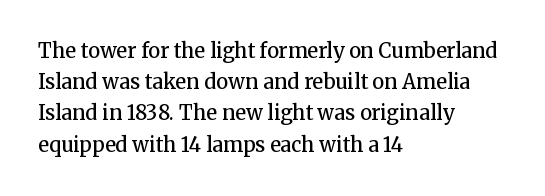
{"italic": "no", "bold": "semi", "underline": "no", "align": "left", "line_spacing": "normal", "line_spacing_ratio": 1.56, "letter_spacing": "normal", "letter_spacing_em": 0.0, "glyph_px": 20}
